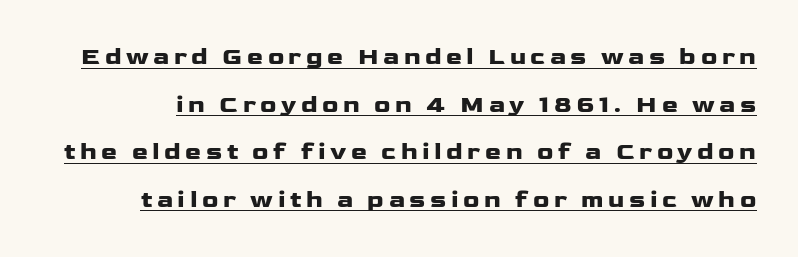
Q: Is the text bold? A: Yes.
Q: Is the text italic (slanted)? A: No, it is upright.
Q: Is the text underlined? A: Yes.
Q: Is the spacing between lines tight, normal or loose? A: Loose.
